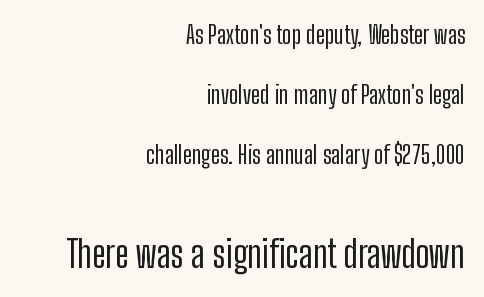
Q: Is the text italic (slanted)? A: No, it is upright.
Q: Is the typeface a serif or a sans-serif typeface? A: Sans-serif.
Q: Is the text underlined? A: No.
Q: How is the paragraph aligned? A: Right-aligned.
Q: Is the spacing between letters normal or unusually wide? A: Normal.
Q: Is the spacing between lines tight, normal or loose? A: Loose.
Q: Which block of text is set in a larger size, the first (top) or the second (bottom)? A: The second (bottom) one.
Q: Width (condensed, normal, or wide)? A: Condensed.
Q: Stroke contrast? A: Low.
Q: x-height? A: Medium.
Q: Monospaced? A: No.
